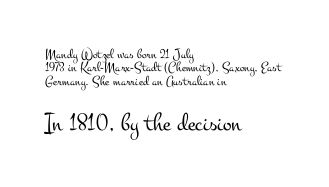
{"bold": "no", "underline": "no", "align": "left", "line_spacing": "tight", "line_spacing_ratio": 0.96, "letter_spacing": "normal", "letter_spacing_em": 0.0, "larger_block": "second", "size_ratio": 1.86, "glyph_px": 26}
